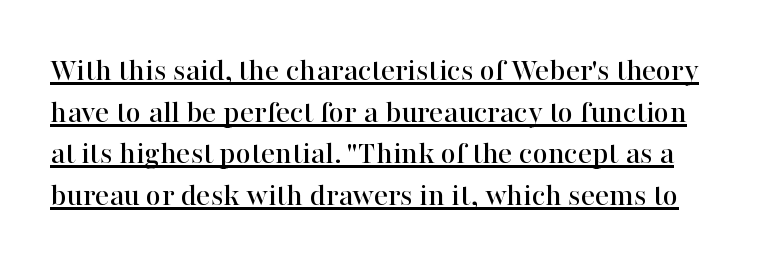
Yep, those are serifs on the letters. Caption: lettering with a line underneath. This sample has the flowing, uneven cadence of proportional lettering. The type sits square on the baseline with zero lean. Honestly, the letter spacing is just normal — you wouldn't notice it.
